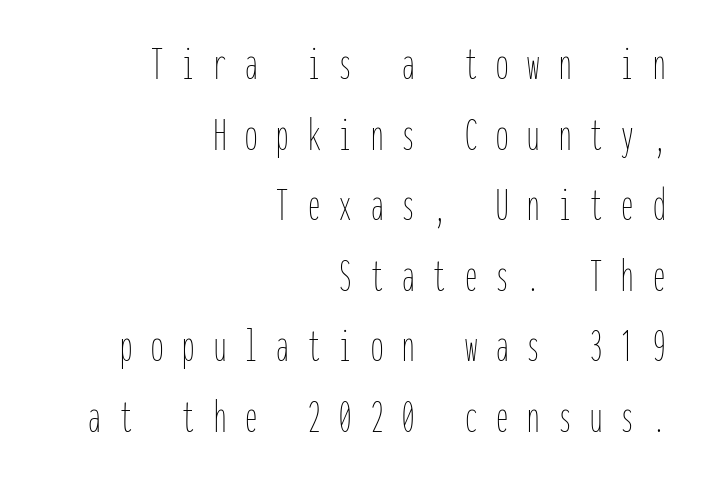
The image shows 49 px thin, condensed type, upright, monospaced; set right-aligned, normal line spacing (1.44x), unusually wide letter spacing (+0.39 em), not underlined; low stroke contrast and a medium x-height.
